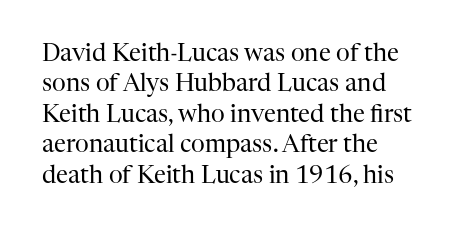
Q: Is the text bold? A: No.
Q: Is the text italic (slanted)? A: No, it is upright.
Q: Is the text underlined? A: No.
Q: How is the paragraph aligned? A: Left-aligned.
Q: Is the spacing between letters normal or unusually wide? A: Normal.
Q: Is the spacing between lines tight, normal or loose? A: Normal.
